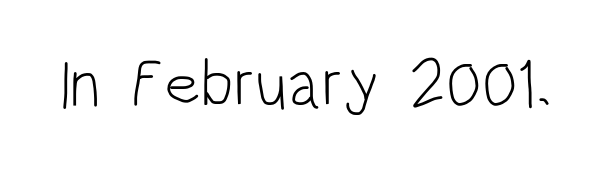
The image shows 67 px light, condensed sans-serif type, upright; set normal letter spacing, not underlined; low stroke contrast and a large x-height.
